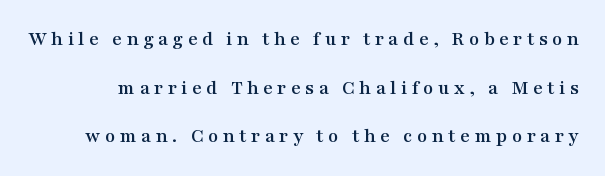
The type sits square on the baseline with zero lean. The type is letterspaced generously, with wide tracking. Vertically, the passage feels expansive, rows floating well apart. No word sits above an underline.
